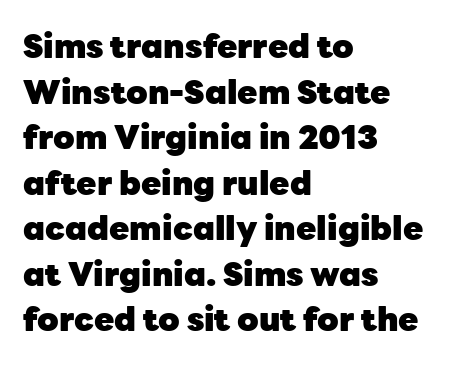
{"serif": "no", "italic": "no", "bold": "yes", "weight": "heavy", "width": "normal", "stroke_contrast": "low", "x_height": "medium", "monospaced": "no", "underline": "no", "align": "left", "line_spacing": "normal", "line_spacing_ratio": 1.38, "letter_spacing": "normal", "letter_spacing_em": 0.0, "glyph_px": 33}
